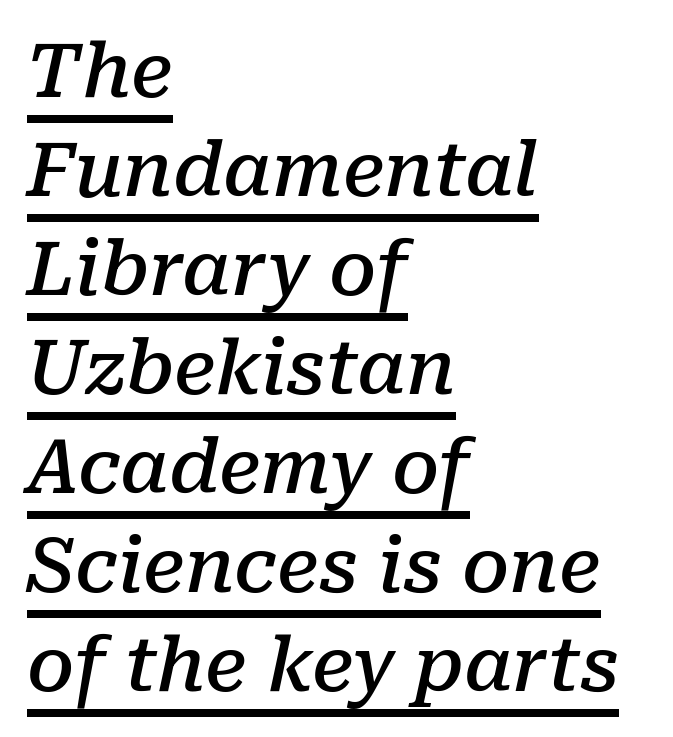
{"serif": "yes", "italic": "yes", "lean": "right", "slant_degrees": 10, "bold": "semi", "weight": "semibold", "width": "normal", "stroke_contrast": "low", "x_height": "medium", "monospaced": "no", "underline": "yes", "align": "left", "line_spacing": "normal", "line_spacing_ratio": 1.32, "letter_spacing": "normal", "letter_spacing_em": 0.0, "glyph_px": 75}
